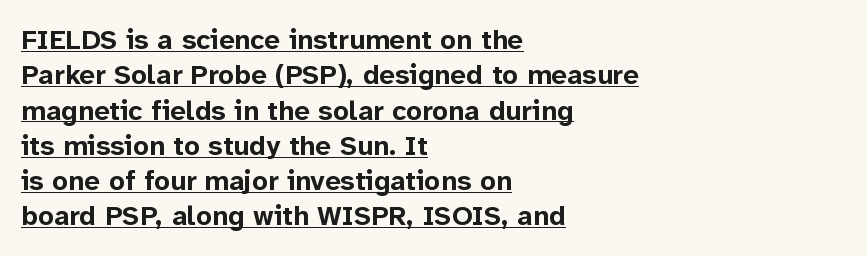
A student would call this left alignment; a typographer would say flush left, rag right. The lettering holds an erect, upright posture throughout. A full-strength bold gives these letters their thick strokes. Each letter keeps its own natural width here, so spacing adapts to shape. Unlike a traditional serif, this face leaves its strokes unadorned.
